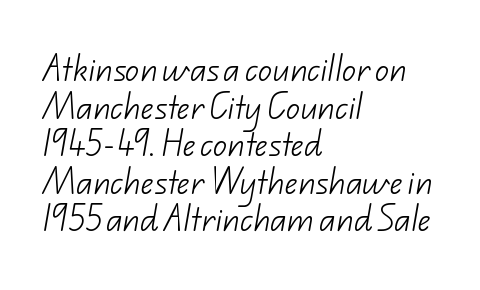
The image shows 28 px light sans-serif type; set left-aligned, normal line spacing (1.34x), normal letter spacing, not underlined; low stroke contrast and a small x-height.
